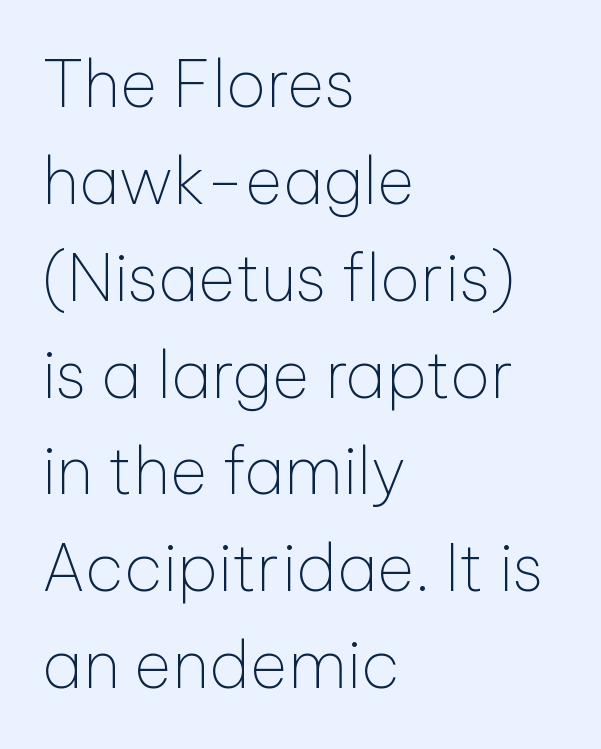
Leftover space on each line is placed entirely after the last word. Designer's note — italics off, roman on. This sample uses plain, unmodified letter spacing. Note: no serifs on the glyphs. Bare-footed words on every line.
